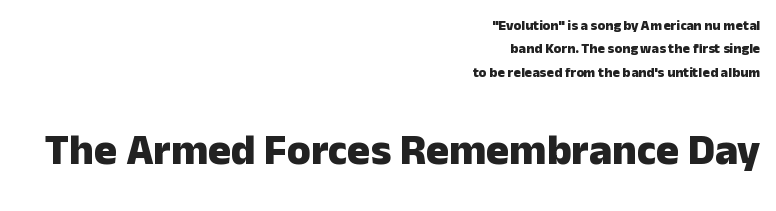
The image shows 43 px heavy sans-serif type, upright; set right-aligned, normal line spacing (1.67x), normal letter spacing, not underlined; the second (bottom) block is 3.07x larger; low stroke contrast and a medium x-height.
